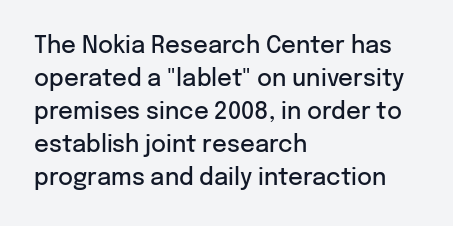
Default kerning and tracking; the words read as compact shapes. Quick note: interline space is typical. This rendering features lettering with no underline. Left-aligned paragraph, ragged on the right. The strokes are fattened partway — semibold, not bold. Italic: no, the glyphs are upright roman.
